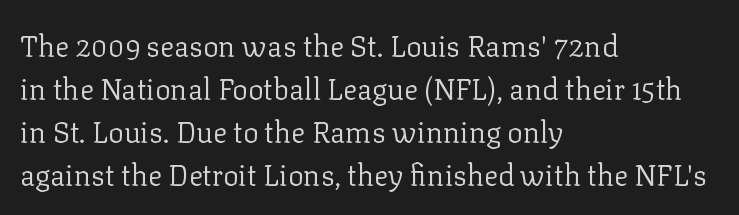
The image shows 29 px regular-weight serif type, upright; set left-aligned, normal line spacing (1.48x), normal letter spacing, not underlined; low stroke contrast and a medium x-height.
